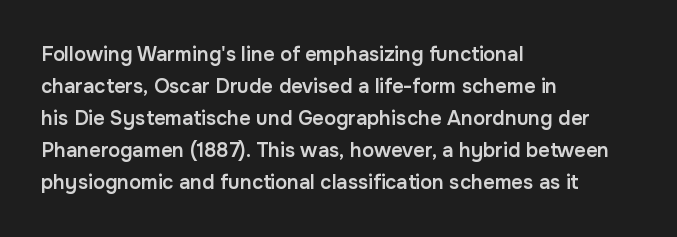
The image shows 20 px text type, upright; set left-aligned, normal line spacing (1.6x), normal letter spacing, not underlined.
